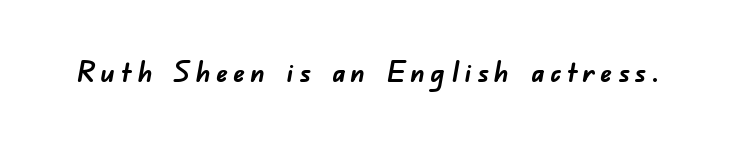
{"serif": "no", "bold": "yes", "weight": "semibold", "width": "normal", "stroke_contrast": "low", "x_height": "small", "monospaced": "no", "underline": "no", "glyph_px": 29}
